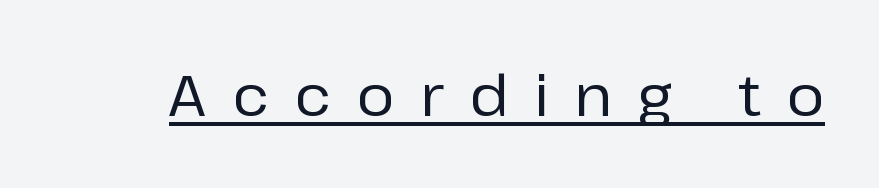
{"serif": "no", "italic": "no", "width": "normal", "stroke_contrast": "low", "x_height": "medium", "monospaced": "no", "underline": "yes", "letter_spacing": "wide", "letter_spacing_em": 0.45, "glyph_px": 57}
